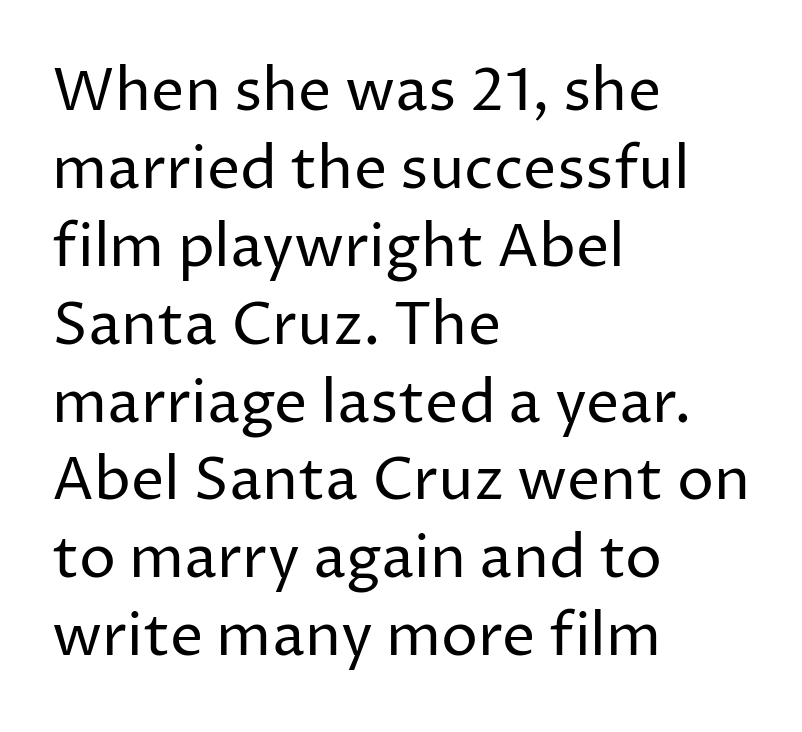
{"serif": "no", "italic": "no", "bold": "no", "weight": "regular", "width": "normal", "stroke_contrast": "low", "x_height": "medium", "monospaced": "no", "underline": "no", "align": "left", "line_spacing": "normal", "line_spacing_ratio": 1.32, "letter_spacing": "normal", "letter_spacing_em": 0.0, "glyph_px": 59}
